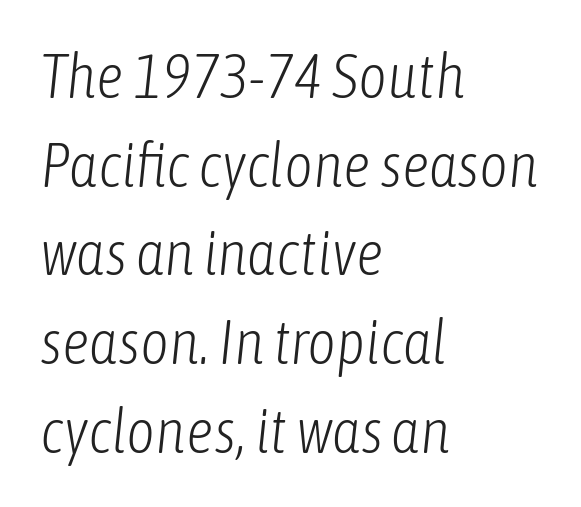
The rendering uses natural spacing where letterforms have individual widths. The passage shown stacks its lines at a standard gap. This sample uses an oblique cut, with every glyph tilted off the vertical. In terms of letterspacing, this is plain default setting. The strip under each line holds only bare page.
